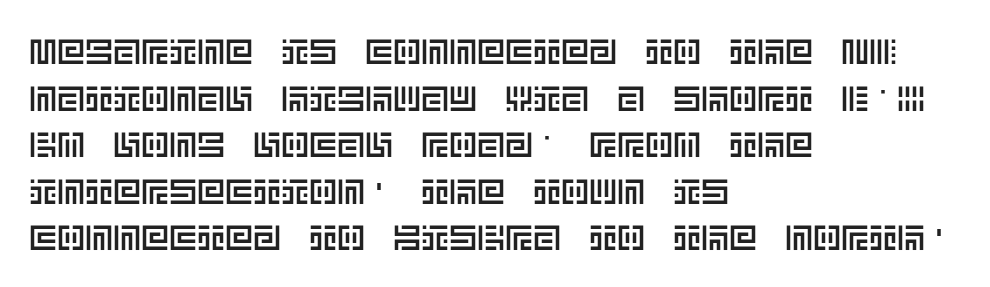
Q: Is the text italic (slanted)? A: No, it is upright.
Q: Is the text underlined? A: No.
Q: How is the paragraph aligned? A: Left-aligned.
Q: Is the spacing between letters normal or unusually wide? A: Normal.
Q: Is the spacing between lines tight, normal or loose? A: Normal.
Q: Width (condensed, normal, or wide)? A: Normal.
Q: x-height? A: Large.
